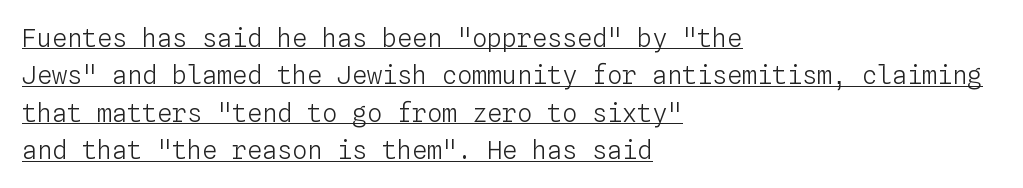
The image shows 25 px text type, upright; set left-aligned, normal line spacing (1.5x), normal letter spacing, underlined.
